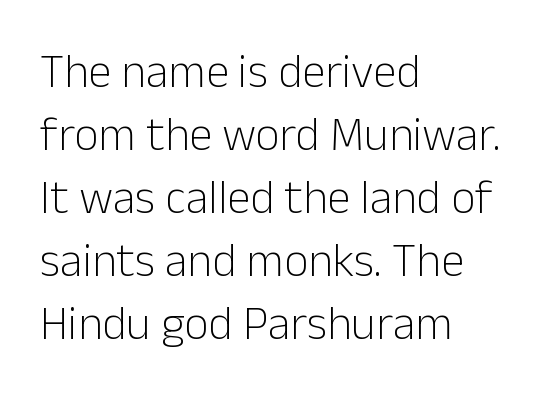
The image shows 47 px light sans-serif type, upright; set left-aligned, normal line spacing (1.34x), normal letter spacing, not underlined; low stroke contrast and a medium x-height.
